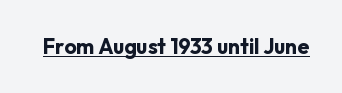
Q: Is the text bold? A: Yes.
Q: Is the text italic (slanted)? A: No, it is upright.
Q: Is the text underlined? A: Yes.
Q: Is the spacing between letters normal or unusually wide? A: Normal.
